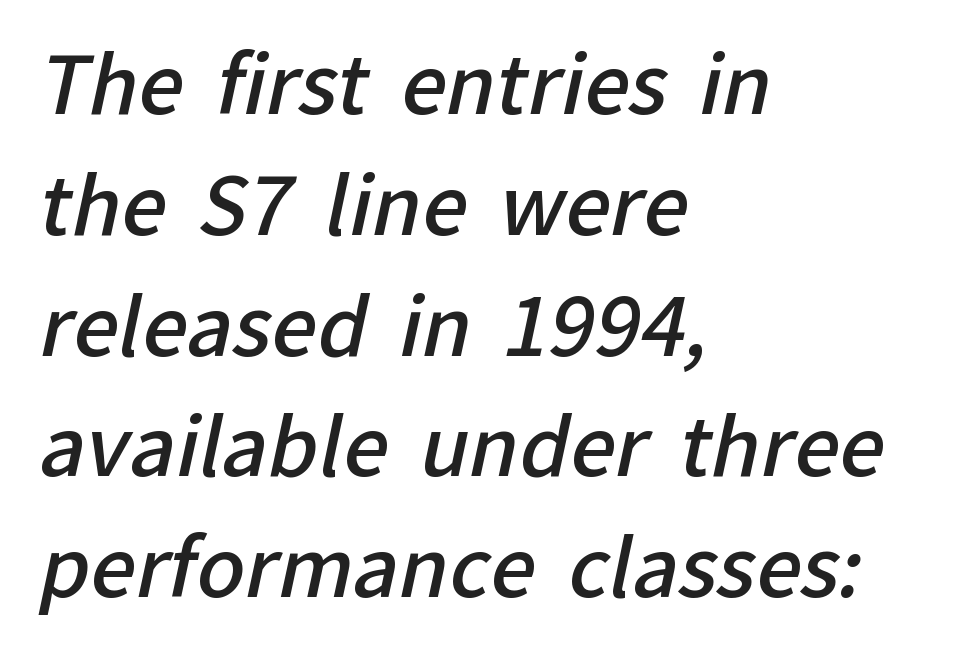
Nothing unusual about the tracking: characters are spaced as the font intends. Does the type have serifs? No, each stem ends abruptly. Interline gaps are of average width in this sample. Character widths vary here, with narrow letters taking less room than wide ones. The ragged edge is on the right, which tells us the setting is flush left.
